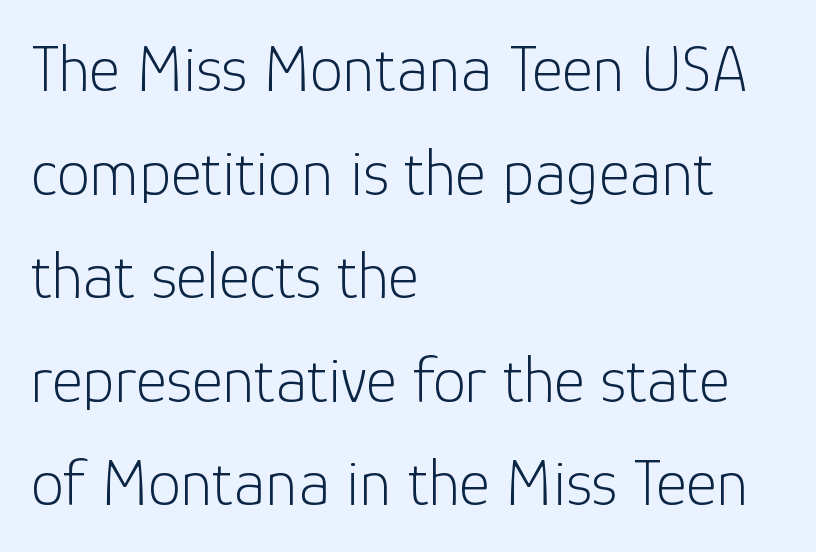
The font family rendered here belongs to the sans-serif group. The rendering uses a moderate line-height, typical for paragraphs. The rendering keeps characters at their native spacing. The strokes are not fattened; the text isn't bold. This rendering uses left alignment, leaving the right contour irregular. Check the space under the baseline: it is left empty.
